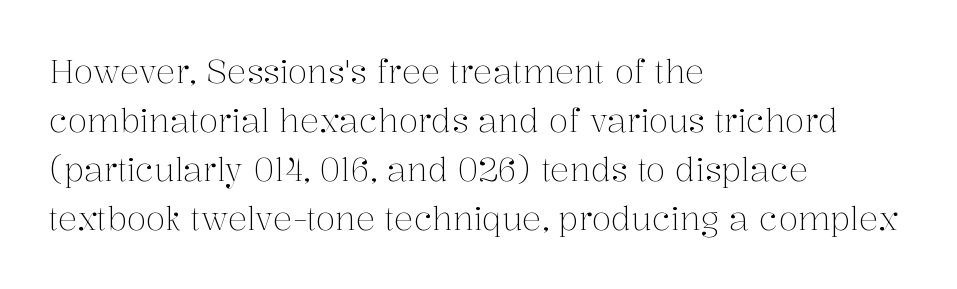
Q: Is the text bold? A: No.
Q: Is the text italic (slanted)? A: No, it is upright.
Q: Is the typeface a serif or a sans-serif typeface? A: Serif.
Q: Is the text underlined? A: No.
Q: How is the paragraph aligned? A: Left-aligned.
Q: Is the spacing between letters normal or unusually wide? A: Normal.
Q: Is the spacing between lines tight, normal or loose? A: Normal.
Q: Width (condensed, normal, or wide)? A: Normal.
Q: Stroke contrast? A: Medium.
Q: x-height? A: Medium.
Q: Monospaced? A: No.
